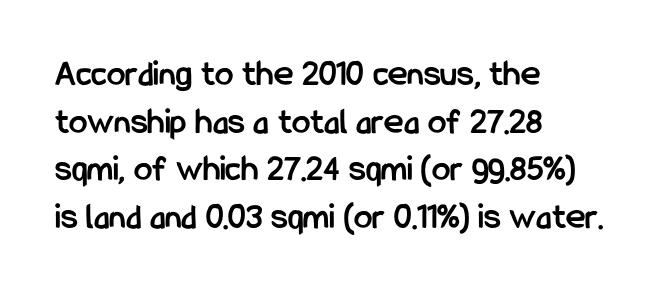
Q: Is the text bold? A: Yes.
Q: Is the text italic (slanted)? A: No, it is upright.
Q: Is the typeface a serif or a sans-serif typeface? A: Sans-serif.
Q: Is the text underlined? A: No.
Q: How is the paragraph aligned? A: Left-aligned.
Q: Is the spacing between letters normal or unusually wide? A: Normal.
Q: Is the spacing between lines tight, normal or loose? A: Normal.
Q: Width (condensed, normal, or wide)? A: Condensed.
Q: Stroke contrast? A: Low.
Q: x-height? A: Medium.
Q: Monospaced? A: No.
